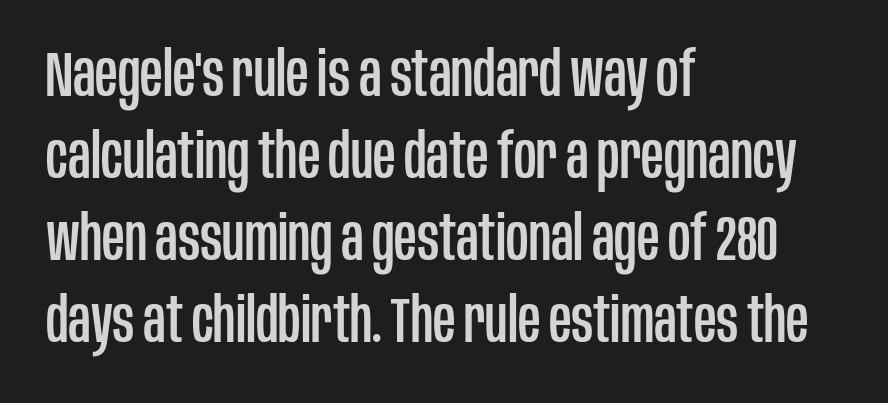
A typesetter would call this proportional, since set widths differ per character. Decoration check: the copy has no underline. Characters remain perfectly vertical along every line. Each line starts at the same left margin while the right side varies. Whoever set this chose a conventional vertical rhythm. Nothing sits at the stroke ends, so this counts as sans-serif.
